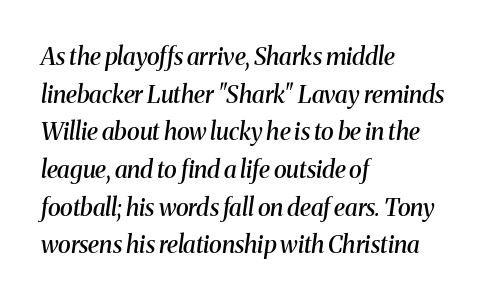
{"italic": "yes", "lean": "right", "slant_degrees": 8, "bold": "semi", "underline": "no", "align": "left", "line_spacing": "normal", "line_spacing_ratio": 1.57, "letter_spacing": "normal", "letter_spacing_em": 0.0, "glyph_px": 24}
